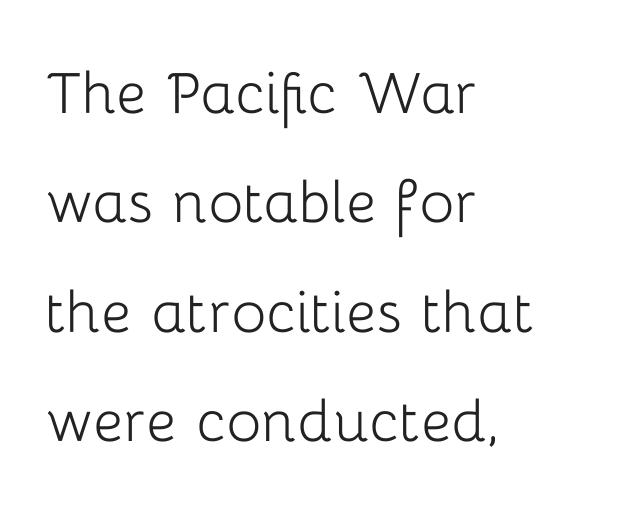
The image shows 73 px light sans-serif type, upright; set left-aligned, normal line spacing (1.5x), normal letter spacing, not underlined; low stroke contrast and a medium x-height.
